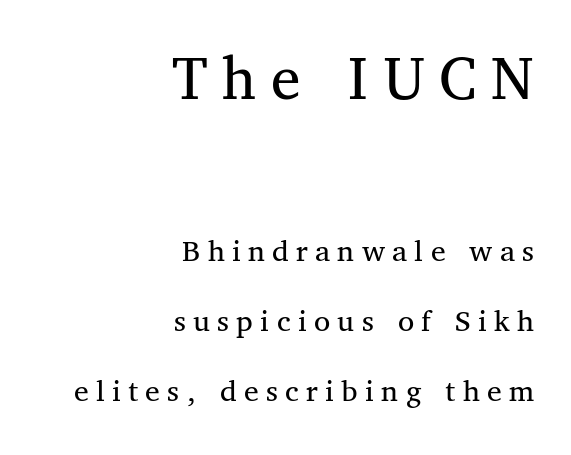
{"serif": "yes", "italic": "no", "bold": "no", "weight": "regular", "width": "normal", "stroke_contrast": "medium", "x_height": "medium", "monospaced": "no", "underline": "no", "align": "right", "line_spacing": "loose", "line_spacing_ratio": 2.12, "letter_spacing": "wide", "letter_spacing_em": 0.22, "larger_block": "first", "size_ratio": 2.0, "glyph_px": 66}
